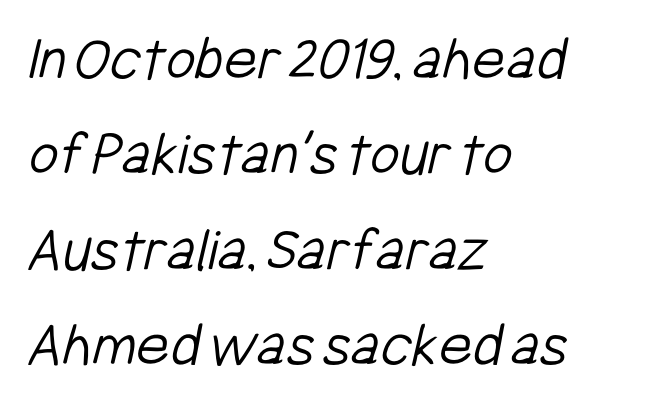
Students, note that the glyphs here touch the page at normal intervals. The string is rendered with underlining switched off. The passage shown stacks its lines at a standard gap. Is this a fixed-width face? No — the glyphs have proportional, varying widths. The text block is weighted toward the left margin, trailing off unevenly rightward.
